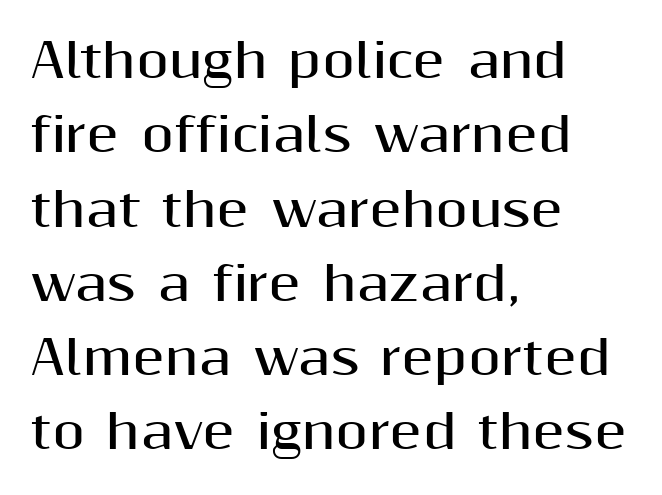
Q: Is the text bold? A: Yes.
Q: Is the text italic (slanted)? A: No, it is upright.
Q: Is the typeface a serif or a sans-serif typeface? A: Sans-serif.
Q: Is the text underlined? A: No.
Q: How is the paragraph aligned? A: Left-aligned.
Q: Is the spacing between letters normal or unusually wide? A: Normal.
Q: Is the spacing between lines tight, normal or loose? A: Normal.
Q: Width (condensed, normal, or wide)? A: Normal.
Q: Stroke contrast? A: Medium.
Q: x-height? A: Medium.
Q: Monospaced? A: No.
